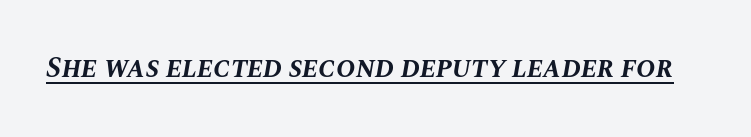
{"italic": "yes", "lean": "right", "slant_degrees": 10, "bold": "yes", "weight": "bold", "width": "normal", "stroke_contrast": "medium", "x_height": "large", "monospaced": "no", "underline": "yes", "letter_spacing": "normal", "letter_spacing_em": 0.0, "glyph_px": 29}
